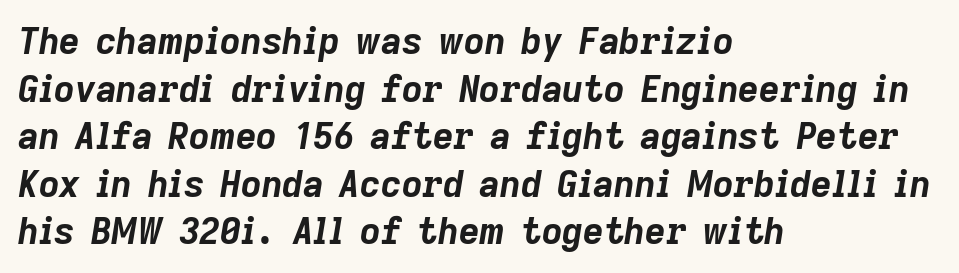
Q: Is the text bold? A: Yes.
Q: Is the text italic (slanted)? A: Yes, it leans right by about 9 degrees.
Q: Is the text underlined? A: No.
Q: How is the paragraph aligned? A: Left-aligned.
Q: Is the spacing between letters normal or unusually wide? A: Normal.
Q: Is the spacing between lines tight, normal or loose? A: Normal.
Q: Width (condensed, normal, or wide)? A: Normal.
Q: Stroke contrast? A: Low.
Q: x-height? A: Medium.
Q: Monospaced? A: No.
